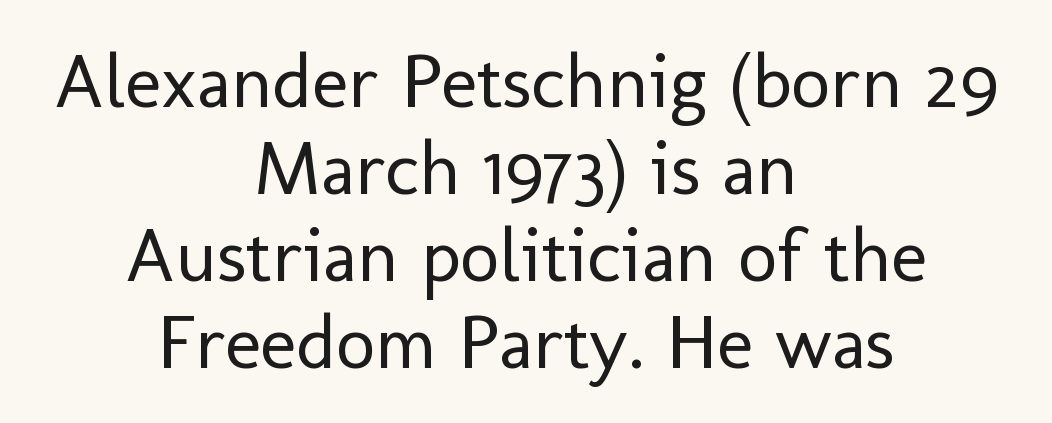
Q: Is the text bold? A: No.
Q: Is the text italic (slanted)? A: No, it is upright.
Q: Is the typeface a serif or a sans-serif typeface? A: Sans-serif.
Q: Is the text underlined? A: No.
Q: How is the paragraph aligned? A: Centered.
Q: Is the spacing between letters normal or unusually wide? A: Normal.
Q: Is the spacing between lines tight, normal or loose? A: Tight.
Q: Width (condensed, normal, or wide)? A: Normal.
Q: Stroke contrast? A: Low.
Q: x-height? A: Medium.
Q: Monospaced? A: No.
